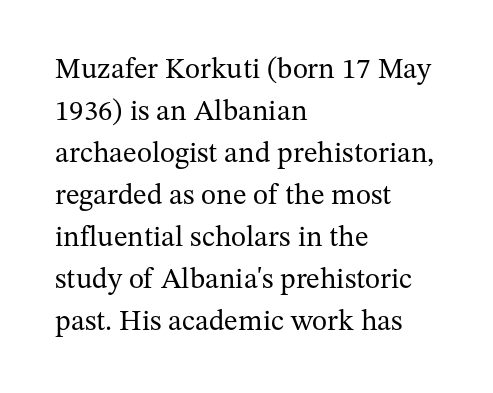
Q: Is the text bold? A: No.
Q: Is the text italic (slanted)? A: No, it is upright.
Q: Is the typeface a serif or a sans-serif typeface? A: Serif.
Q: Is the text underlined? A: No.
Q: How is the paragraph aligned? A: Left-aligned.
Q: Is the spacing between letters normal or unusually wide? A: Normal.
Q: Is the spacing between lines tight, normal or loose? A: Normal.
Q: Width (condensed, normal, or wide)? A: Normal.
Q: Stroke contrast? A: Medium.
Q: x-height? A: Medium.
Q: Monospaced? A: No.
